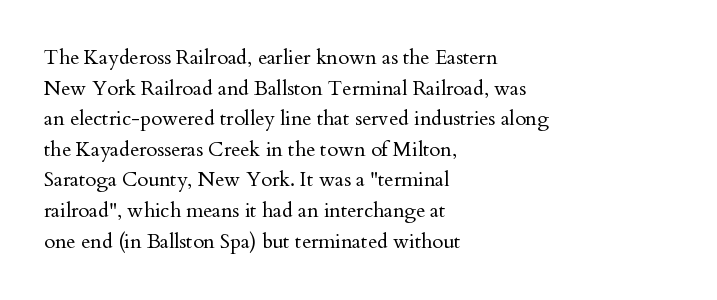
If you drew a line through each stem, it would be perfectly vertical. Students, observe: this is what conventionally led text looks like. Alignment: flush left. Decoration check: the copy has no underline.
